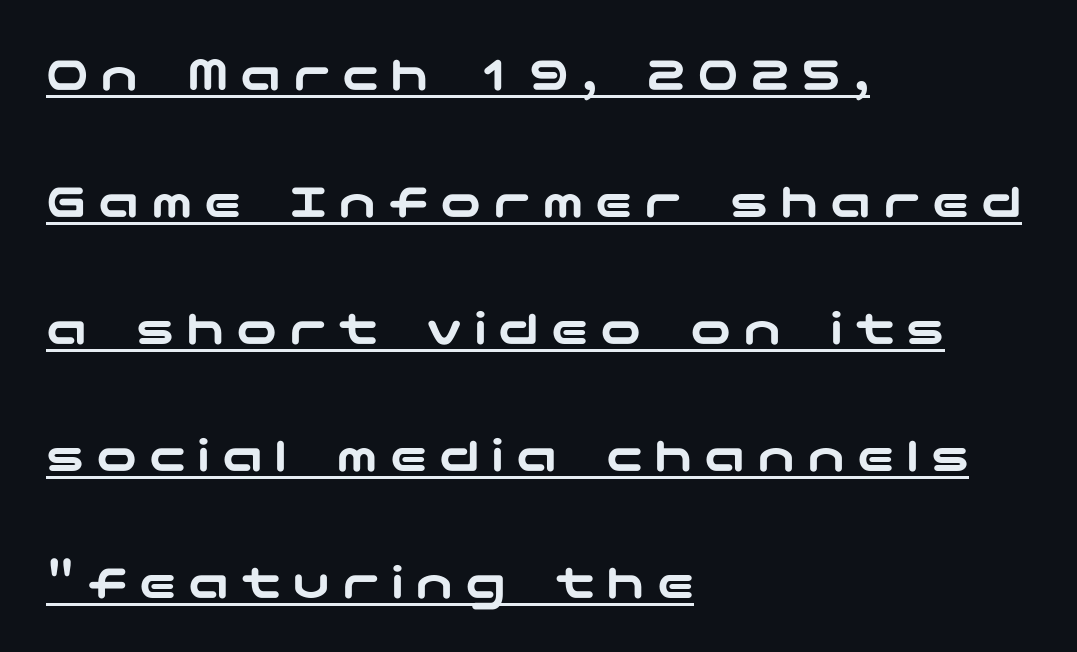
The image shows 51 px wide sans-serif type, upright; set left-aligned, loose line spacing (2.49x), unusually wide letter spacing (+0.23 em), underlined; low stroke contrast and a medium x-height.
